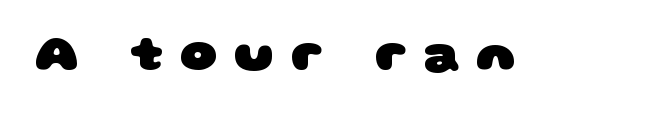
Q: Is the text bold? A: Yes.
Q: Is the typeface a serif or a sans-serif typeface? A: Sans-serif.
Q: Is the text underlined? A: No.
Q: Is the spacing between letters normal or unusually wide? A: Unusually wide.
Q: Width (condensed, normal, or wide)? A: Wide.
Q: Stroke contrast? A: Low.
Q: x-height? A: Large.
Q: Monospaced? A: No.
